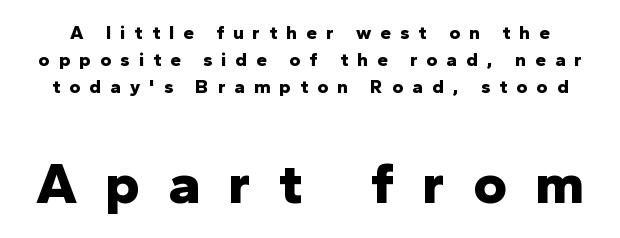
Letter spacing: wide. Compare the two chunks: the lower has the greater cap height. Compared with typical paragraphs, the rows here are spaced about the same. This sample uses an upright cut, with every glyph sitting square on the baseline. Do the characters align in a grid? No, the font is proportional. What kind of face is this? One without serifs — a sans.
